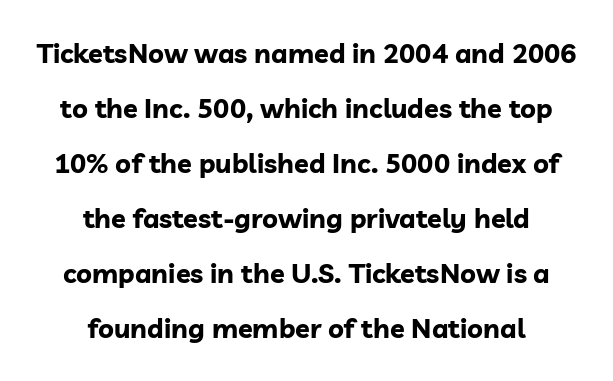
The letters stand upright; this is a roman face. Nobody touched the tracking dial on this one. In terms of leading, this rendering errs on the spacious side. Both edges are ragged and mirror each other, which tells us the setting is centered.
